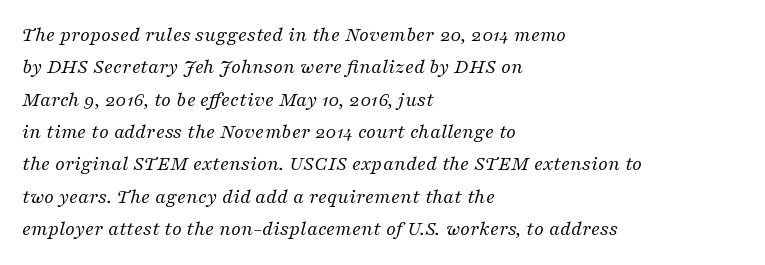
{"italic": "yes", "lean": "right", "slant_degrees": 16, "bold": "no", "underline": "no", "align": "left", "line_spacing": "normal", "line_spacing_ratio": 1.54, "letter_spacing": "normal", "letter_spacing_em": 0.0, "glyph_px": 21}
